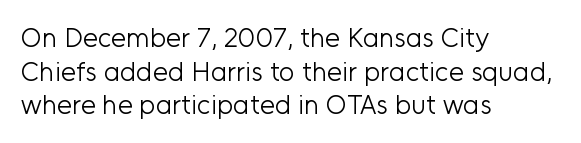
{"italic": "no", "bold": "no", "underline": "no", "align": "left", "line_spacing": "normal", "line_spacing_ratio": 1.25, "letter_spacing": "normal", "letter_spacing_em": 0.0, "glyph_px": 27}
